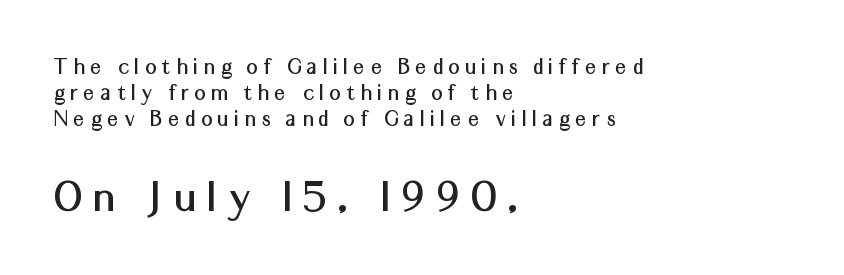
Q: Is the text italic (slanted)? A: No, it is upright.
Q: Is the typeface a serif or a sans-serif typeface? A: Sans-serif.
Q: Is the text underlined? A: No.
Q: How is the paragraph aligned? A: Left-aligned.
Q: Is the spacing between letters normal or unusually wide? A: Unusually wide.
Q: Is the spacing between lines tight, normal or loose? A: Tight.
Q: Which block of text is set in a larger size, the first (top) or the second (bottom)? A: The second (bottom) one.
Q: Width (condensed, normal, or wide)? A: Normal.
Q: Stroke contrast? A: Medium.
Q: x-height? A: Medium.
Q: Monospaced? A: No.
